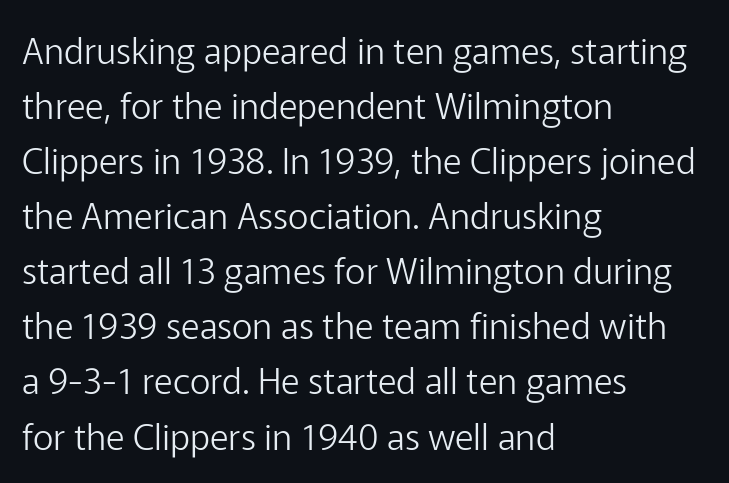
Q: Is the text bold? A: No.
Q: Is the text italic (slanted)? A: No, it is upright.
Q: Is the typeface a serif or a sans-serif typeface? A: Sans-serif.
Q: Is the text underlined? A: No.
Q: How is the paragraph aligned? A: Left-aligned.
Q: Is the spacing between letters normal or unusually wide? A: Normal.
Q: Is the spacing between lines tight, normal or loose? A: Normal.
Q: Width (condensed, normal, or wide)? A: Normal.
Q: Stroke contrast? A: Low.
Q: x-height? A: Medium.
Q: Monospaced? A: No.
